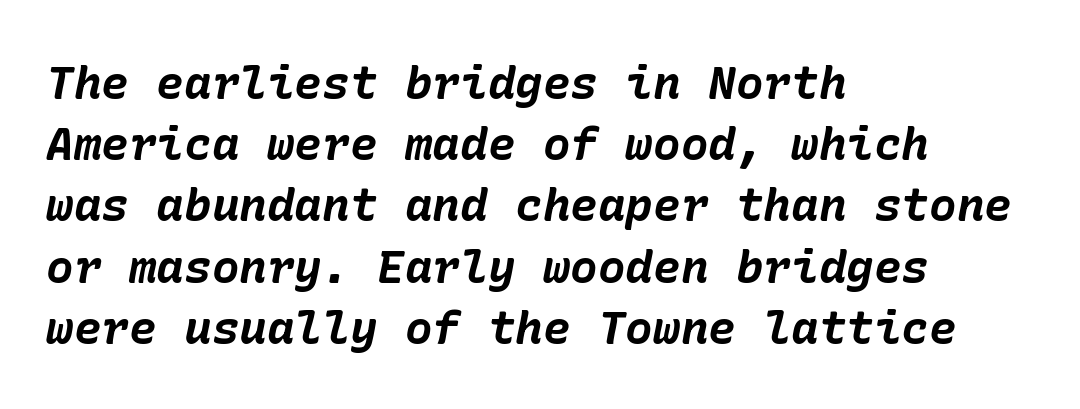
Q: Is the text bold? A: Yes.
Q: Is the text italic (slanted)? A: Yes, it leans right by about 10 degrees.
Q: Is the text underlined? A: No.
Q: How is the paragraph aligned? A: Left-aligned.
Q: Is the spacing between letters normal or unusually wide? A: Normal.
Q: Is the spacing between lines tight, normal or loose? A: Normal.
Q: Width (condensed, normal, or wide)? A: Normal.
Q: Stroke contrast? A: Low.
Q: x-height? A: Medium.
